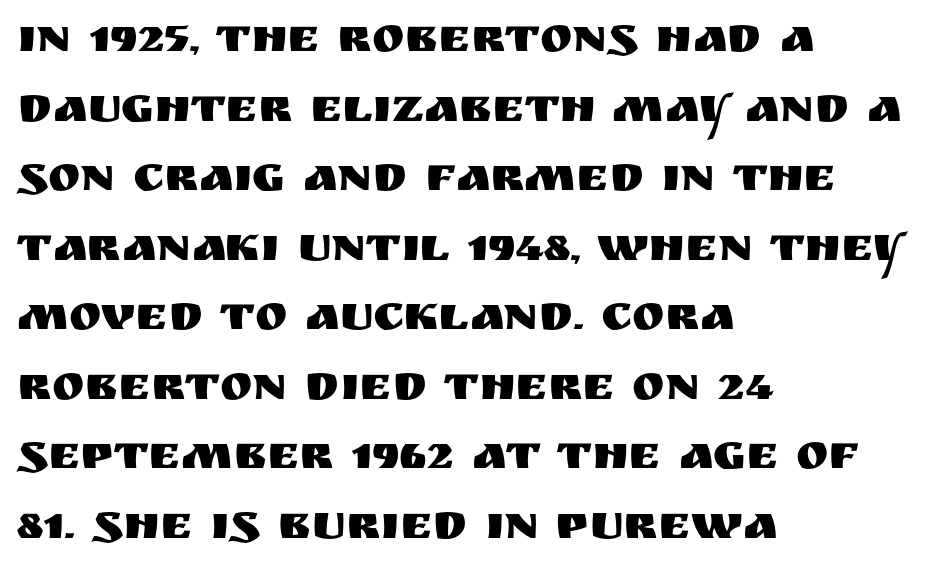
{"serif": "no", "italic": "no", "width": "normal", "stroke_contrast": "medium", "x_height": "large", "monospaced": "no", "underline": "no", "align": "left", "line_spacing": "normal", "line_spacing_ratio": 1.42, "letter_spacing": "normal", "letter_spacing_em": 0.0, "glyph_px": 49}
